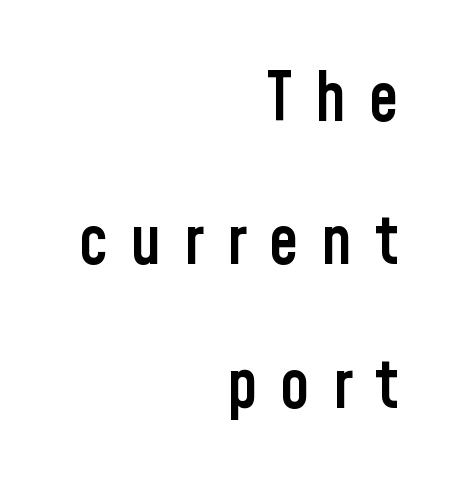
Q: Is the text bold? A: Semi-bold.
Q: Is the text italic (slanted)? A: No, it is upright.
Q: Is the typeface a serif or a sans-serif typeface? A: Sans-serif.
Q: Is the text underlined? A: No.
Q: How is the paragraph aligned? A: Right-aligned.
Q: Is the spacing between letters normal or unusually wide? A: Unusually wide.
Q: Is the spacing between lines tight, normal or loose? A: Loose.
Q: Width (condensed, normal, or wide)? A: Condensed.
Q: Stroke contrast? A: Low.
Q: x-height? A: Medium.
Q: Monospaced? A: No.
